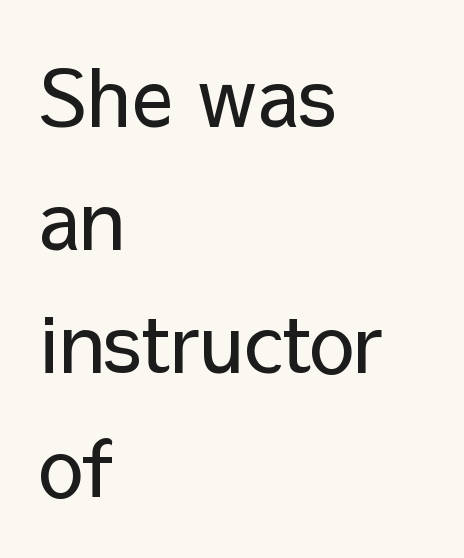
Bare-footed words on every line. Reading down the column, the eye jumps a familiar distance to each next line. Stems and bowls with no extra thickness — not bold. The axis of the letterforms is exactly vertical.
